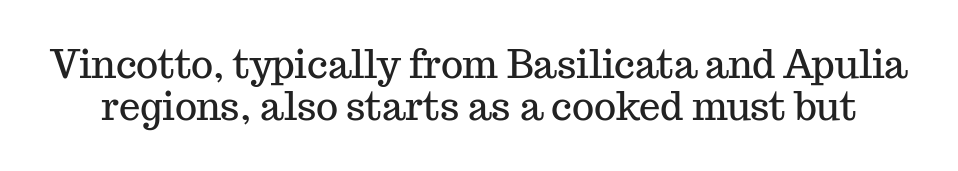
{"serif": "yes", "italic": "no", "width": "normal", "stroke_contrast": "medium", "x_height": "medium", "monospaced": "no", "underline": "no", "line_spacing": "tight", "line_spacing_ratio": 1.11, "letter_spacing": "normal", "letter_spacing_em": 0.0, "glyph_px": 38}
